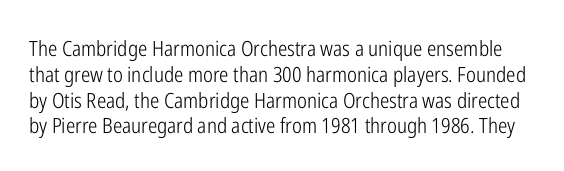
Letter spacing: default. Stem width sits at or under what a default text font uses. No word sits above an underline. The lettering holds an erect, upright posture throughout.
